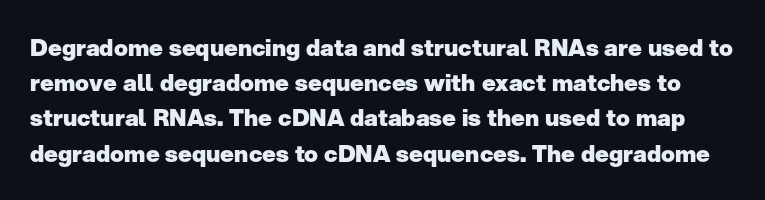
The image shows 23 px bold type, upright; set normal line spacing (1.53x), normal letter spacing, not underlined.
